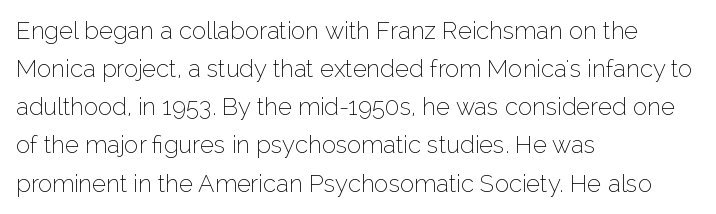
Is there much room between lines? A standard amount, neither cramped nor airy. A roman cut, with each character standing at attention. How are the letters spaced? Ordinarily, with no added tracking. This rendering features lettering with no underline. The paragraph shown leans on its left margin. The weight tops out at a normal text grade.
